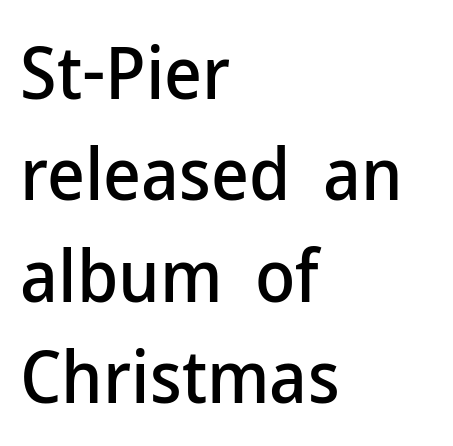
The image shows 73 px sans-serif type, upright; set left-aligned, normal line spacing (1.39x), normal letter spacing, not underlined; low stroke contrast and a medium x-height.
